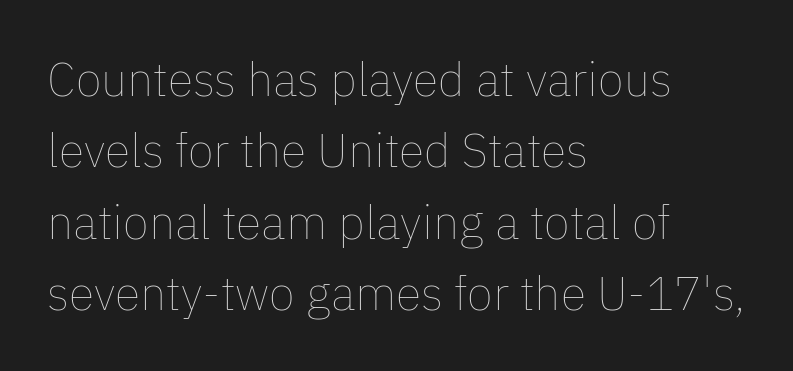
{"italic": "no", "bold": "no", "weight": "thin", "width": "normal", "stroke_contrast": "low", "x_height": "medium", "monospaced": "no", "underline": "no", "align": "left", "line_spacing": "normal", "line_spacing_ratio": 1.52, "letter_spacing": "normal", "letter_spacing_em": 0.0, "glyph_px": 47}
